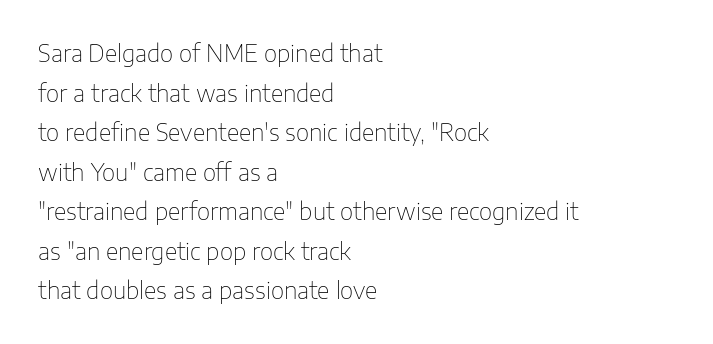
The image shows 23 px text type, upright; set left-aligned, line spacing 1.72x, normal letter spacing, not underlined.
